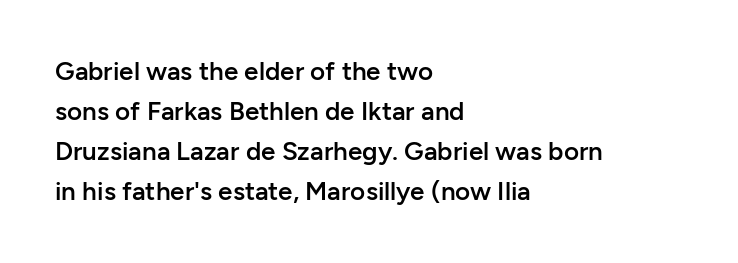
The image shows 26 px text type, upright; set left-aligned, normal line spacing (1.54x), normal letter spacing, not underlined.
